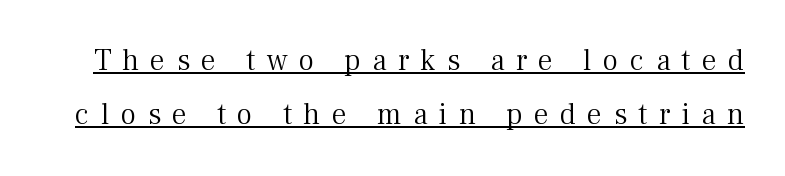
{"serif": "yes", "italic": "no", "bold": "no", "weight": "light", "width": "normal", "stroke_contrast": "medium", "x_height": "medium", "monospaced": "no", "underline": "yes", "line_spacing_ratio": 1.79, "letter_spacing": "wide", "letter_spacing_em": 0.38, "glyph_px": 30}
